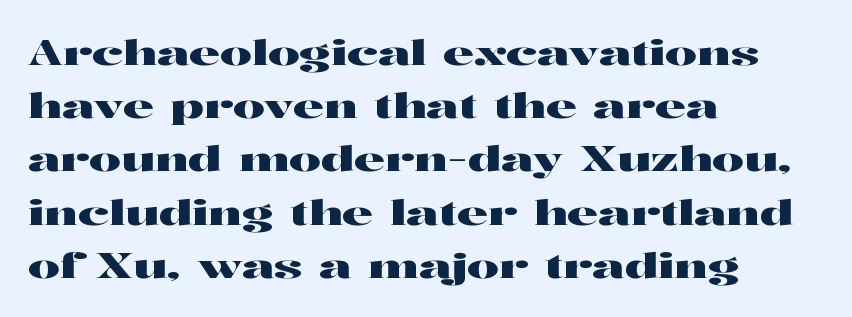
Note the varied advance widths — an 'i' is clearly narrower than an 'm'. You could call the tracking neutral — neither tight nor loose. The text was rendered using a seriffed face with decorative stroke endings. Characters remain perfectly vertical along every line. The zone under the glyphs is completely vacant. Rows of type keep a routine distance in the vertical direction.
